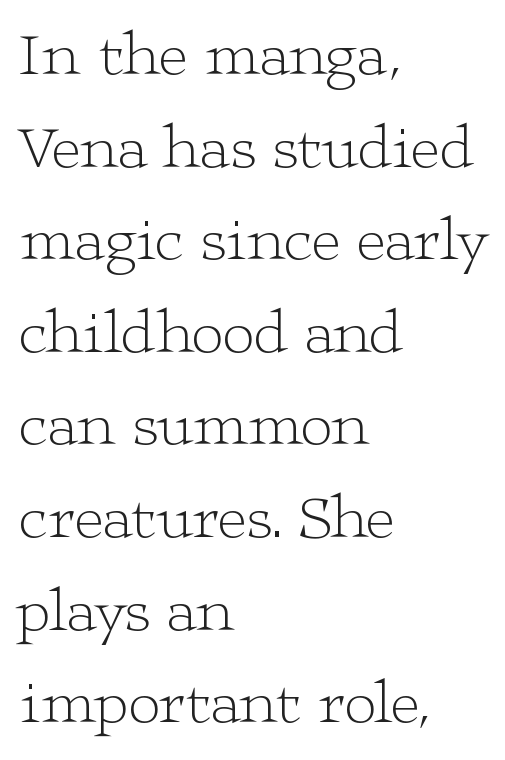
All the whitespace from short lines collects on the right. The gap between lines stays unmarked. Interline gaps are of average width in this sample. Compared with typical body copy, the letter spacing here is the same. Little horizontal feet cap the strokes, marking this as serif type.
